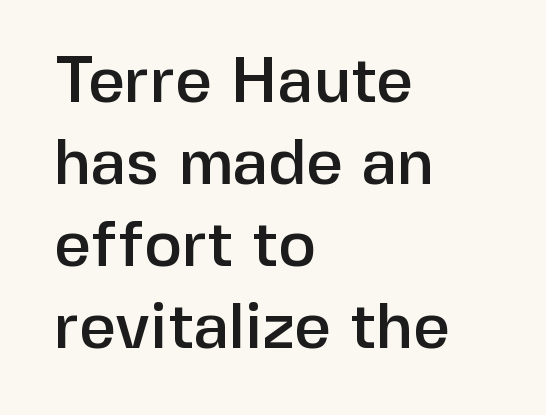
Tracking here is standard; glyphs follow each other at the usual distance. Whoever set this chose a conventional vertical rhythm. Is this a fixed-width face? No — the glyphs have proportional, varying widths. Descender tails drop into unmarked territory. This is roman type, the default non-slanted kind. These lines stack with their left ends in a neat column.
